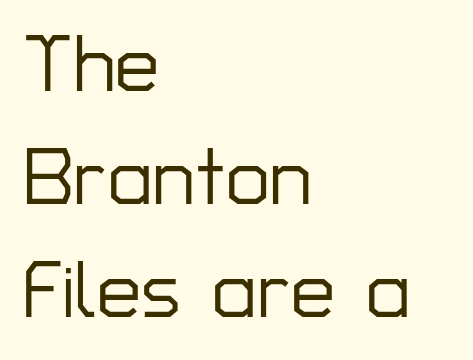
The image shows 79 px sans-serif type, upright; set left-aligned, normal line spacing (1.43x), normal letter spacing, not underlined; low stroke contrast and a medium x-height.
